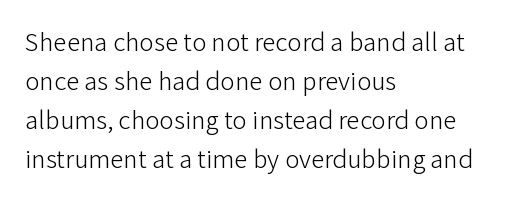
Q: Is the text bold? A: No.
Q: Is the text italic (slanted)? A: No, it is upright.
Q: Is the text underlined? A: No.
Q: How is the paragraph aligned? A: Left-aligned.
Q: Is the spacing between letters normal or unusually wide? A: Normal.
Q: Is the spacing between lines tight, normal or loose? A: Normal.
